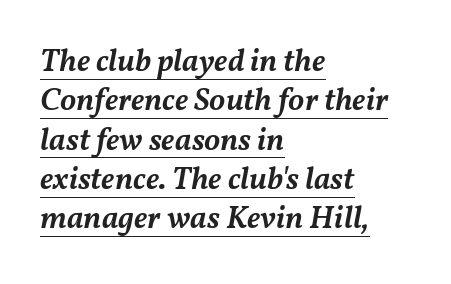
These lines are set flush left with a ragged right edge. Moderately thickened strokes mark this as semibold type. The rendering applies a slant to the glyphs. A typesetter would call this proportional, since set widths differ per character. The specimen includes a rule beneath the text block's lines. Spacing between characters is what you'd get straight out of the box.
